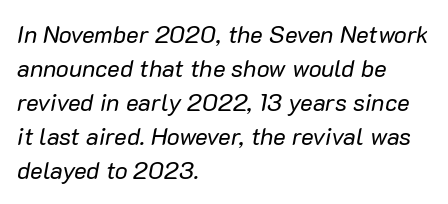
The image shows 24 px text type, italic (leaning right); set left-aligned, normal line spacing (1.42x), normal letter spacing, not underlined.
